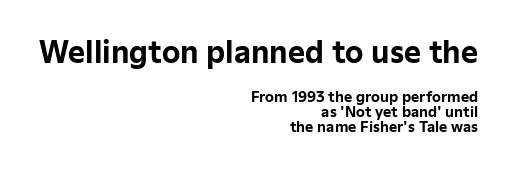
Notice how descenders almost collide with the ascenders below — that's tight leading. The face used here is rendered with its standard letterfit. No feet cap the strokes, marking this as sans-serif type. Layout note: lines flush right.
